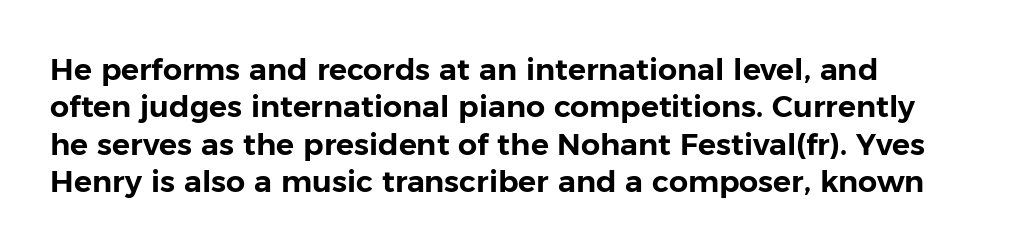
The image shows 30 px sans-serif type, upright; set normal line spacing (1.25x), normal letter spacing, not underlined; low stroke contrast and a medium x-height.
